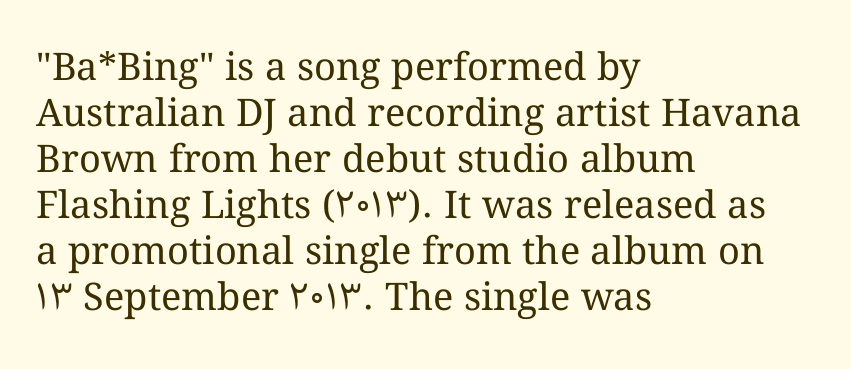
{"italic": "no", "bold": "no", "weight": "regular", "width": "normal", "stroke_contrast": "medium", "x_height": "medium", "monospaced": "no", "underline": "no", "align": "left", "line_spacing_ratio": 1.21, "letter_spacing": "normal", "letter_spacing_em": 0.0, "glyph_px": 38}
